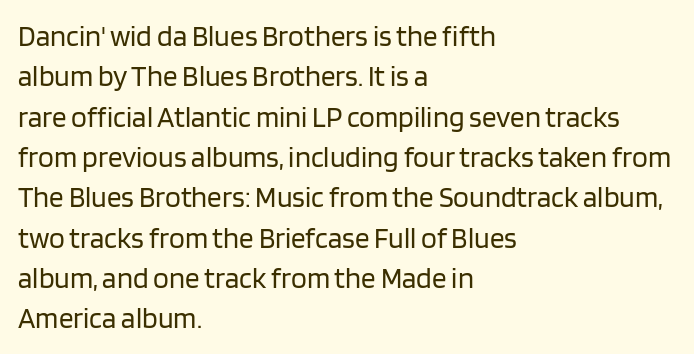
The image shows 29 px regular-weight sans-serif type, upright; set left-aligned, normal line spacing (1.39x), normal letter spacing, not underlined; low stroke contrast and a large x-height.
